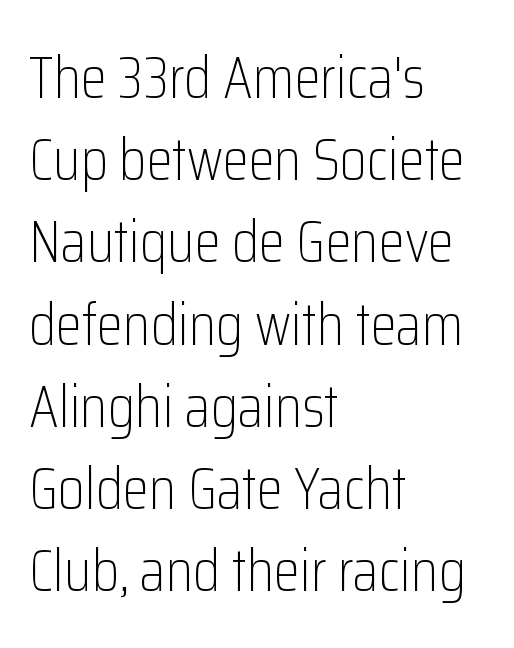
{"serif": "no", "italic": "no", "bold": "no", "weight": "light", "width": "condensed", "stroke_contrast": "low", "x_height": "medium", "monospaced": "no", "underline": "no", "align": "left", "line_spacing": "normal", "line_spacing_ratio": 1.37, "letter_spacing": "normal", "letter_spacing_em": 0.0, "glyph_px": 60}
